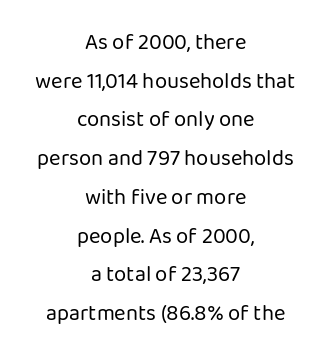
The image shows 22 px text type, upright; set centered, line spacing 1.76x, normal letter spacing, not underlined.
